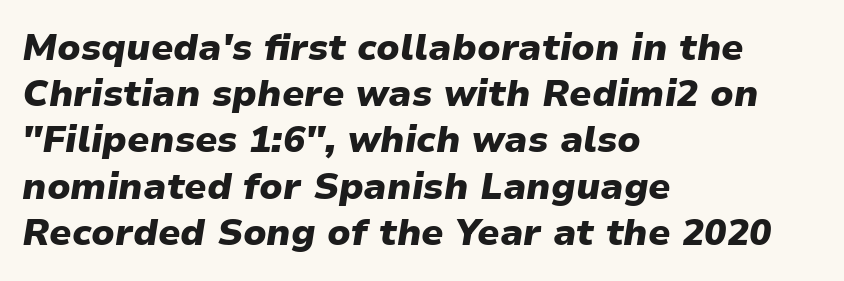
Q: Is the text bold? A: Yes.
Q: Is the text italic (slanted)? A: Yes, it leans right by about 9 degrees.
Q: Is the text underlined? A: No.
Q: How is the paragraph aligned? A: Left-aligned.
Q: Is the spacing between letters normal or unusually wide? A: Normal.
Q: Is the spacing between lines tight, normal or loose? A: Normal.
Q: Width (condensed, normal, or wide)? A: Normal.
Q: Stroke contrast? A: Low.
Q: x-height? A: Medium.
Q: Monospaced? A: No.
